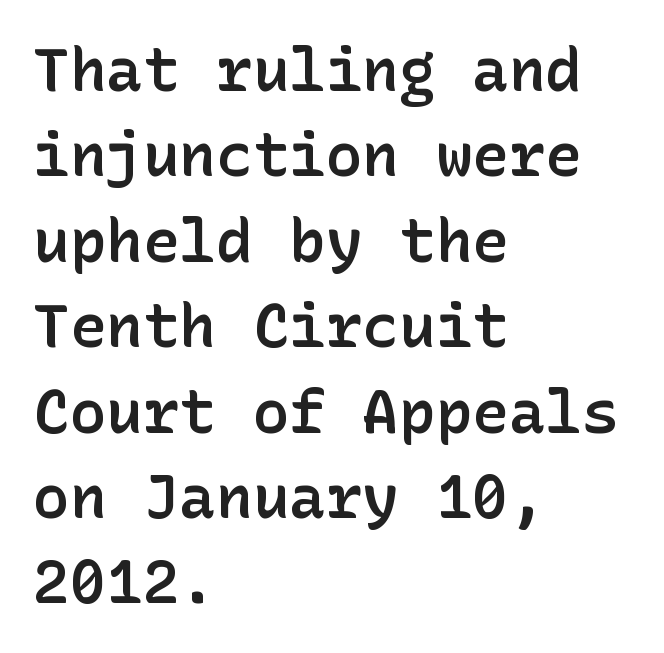
The image shows 61 px semibold sans-serif type, upright; set left-aligned, normal line spacing (1.4x), normal letter spacing, not underlined; low stroke contrast and a medium x-height.
